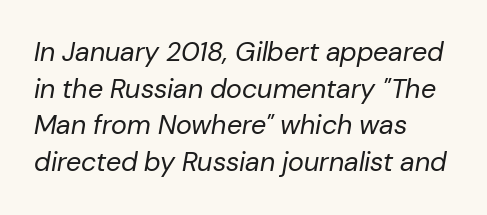
Q: Is the text bold? A: No.
Q: Is the text italic (slanted)? A: Yes, it leans right by about 10 degrees.
Q: Is the text underlined? A: No.
Q: How is the paragraph aligned? A: Left-aligned.
Q: Is the spacing between letters normal or unusually wide? A: Normal.
Q: Is the spacing between lines tight, normal or loose? A: Normal.
